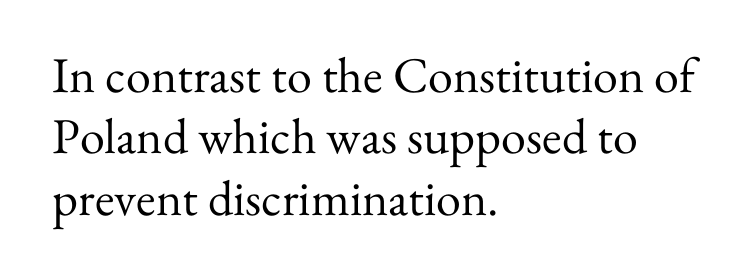
The font is comparable to plain body text, perhaps lighter. Nope, not italic — everything's standing straight. Is the block centered? No — it sits flush against the left margin. Compared with typical body copy, the letter spacing here is the same.
